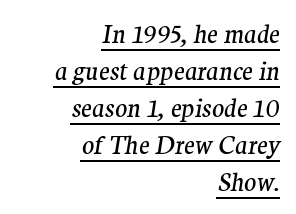
Q: Is the text bold? A: No.
Q: Is the text italic (slanted)? A: Yes, it leans right by about 9 degrees.
Q: Is the text underlined? A: Yes.
Q: How is the paragraph aligned? A: Right-aligned.
Q: Is the spacing between letters normal or unusually wide? A: Normal.
Q: Is the spacing between lines tight, normal or loose? A: Normal.
